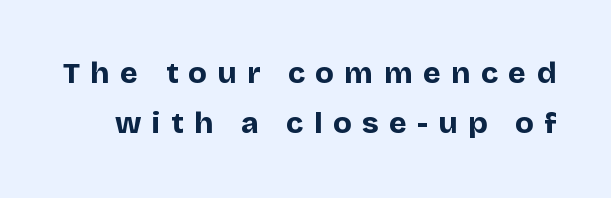
Note the varied advance widths — an 'i' is clearly narrower than an 'm'. Reading down the column, the eye jumps a familiar distance to each next line. Words appear elongated and porous because spacing is wide. Unlike a traditional serif, this face leaves its strokes unadorned. Style check: upright. Bare-footed words on every line.
